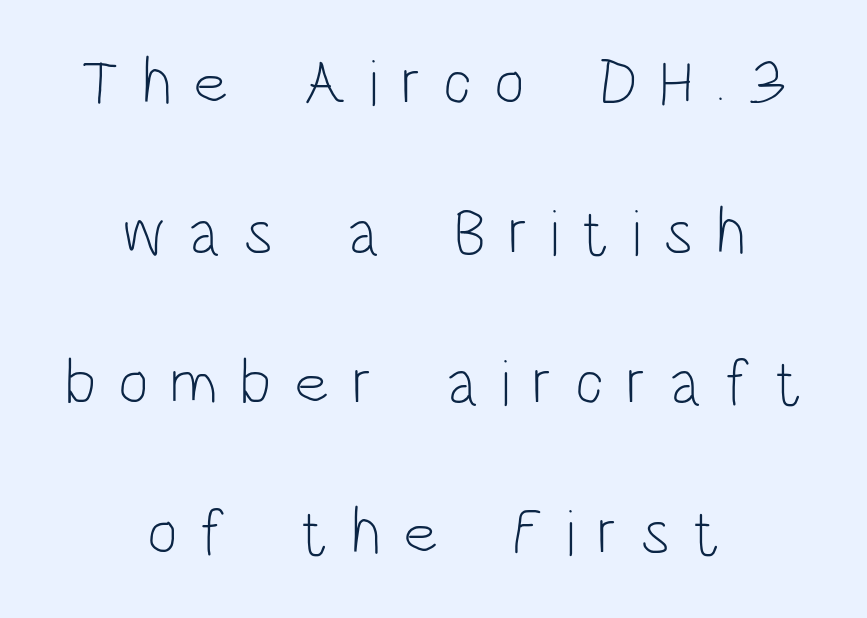
Observe the wide spacing: letters keep a clear distance from each other. You can tell from the bare stems that sans-serif type was used. Widely set lines give the paragraph a tall, airy silhouette. This sample is center-justified, so both line endings float freely. Do the characters align in a grid? No, the font is proportional. Style check: upright.
